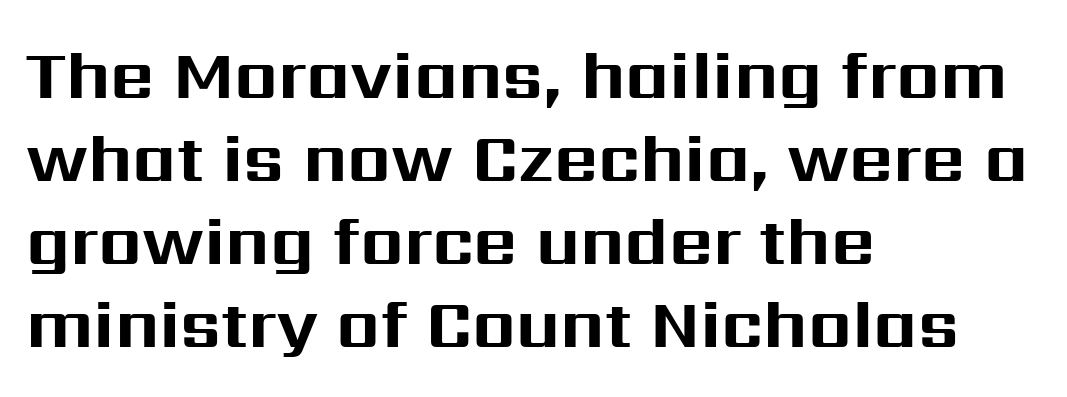
{"serif": "no", "italic": "no", "bold": "yes", "weight": "bold", "width": "normal", "stroke_contrast": "medium", "x_height": "medium", "monospaced": "no", "underline": "no", "align": "left", "line_spacing_ratio": 1.22, "letter_spacing": "normal", "letter_spacing_em": 0.0, "glyph_px": 68}
